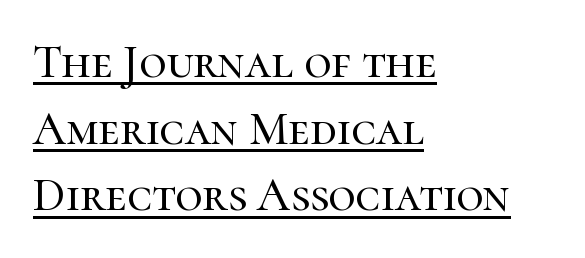
{"serif": "yes", "italic": "no", "width": "normal", "stroke_contrast": "high", "x_height": "medium", "monospaced": "no", "underline": "yes", "align": "left", "line_spacing": "normal", "line_spacing_ratio": 1.42, "letter_spacing": "normal", "letter_spacing_em": 0.0, "glyph_px": 47}
